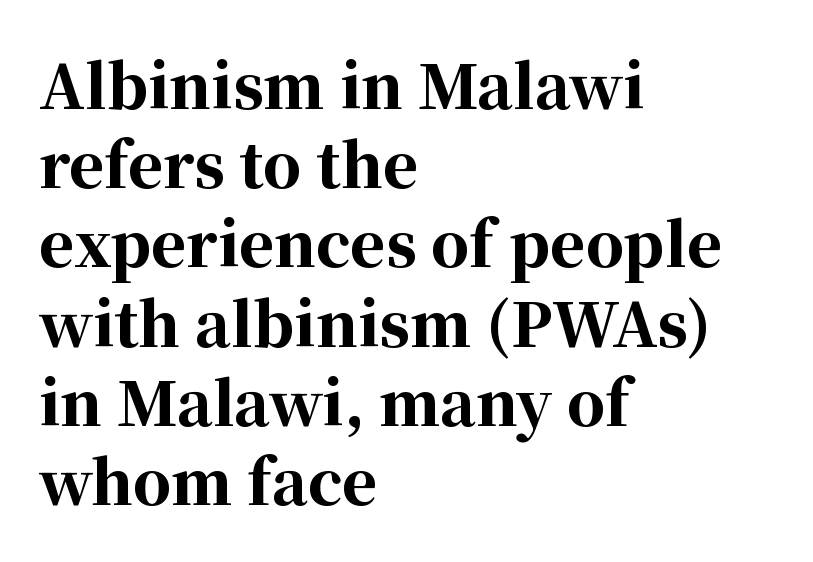
Q: Is the text bold? A: Yes.
Q: Is the text italic (slanted)? A: No, it is upright.
Q: Is the typeface a serif or a sans-serif typeface? A: Serif.
Q: Is the text underlined? A: No.
Q: How is the paragraph aligned? A: Left-aligned.
Q: Is the spacing between letters normal or unusually wide? A: Normal.
Q: Is the spacing between lines tight, normal or loose? A: Normal.
Q: Width (condensed, normal, or wide)? A: Normal.
Q: Stroke contrast? A: High.
Q: x-height? A: Medium.
Q: Monospaced? A: No.
